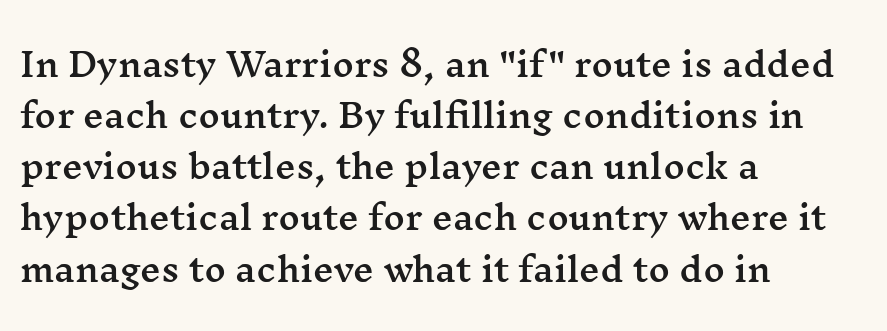
{"serif": "yes", "italic": "no", "width": "wide", "stroke_contrast": "medium", "x_height": "medium", "monospaced": "no", "underline": "no", "align": "left", "line_spacing": "normal", "line_spacing_ratio": 1.55, "letter_spacing": "normal", "letter_spacing_em": 0.0, "glyph_px": 33}
